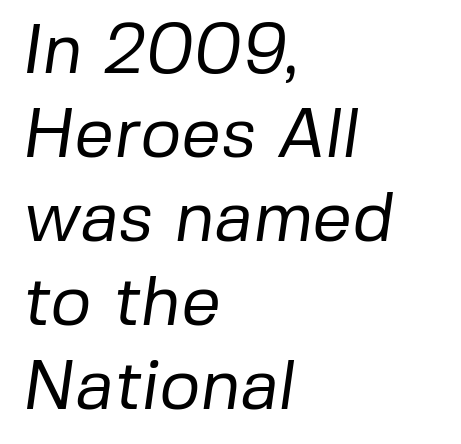
The image shows 70 px regular-weight sans-serif type; set left-aligned, line spacing 1.2x, normal letter spacing, not underlined; low stroke contrast and a medium x-height.
